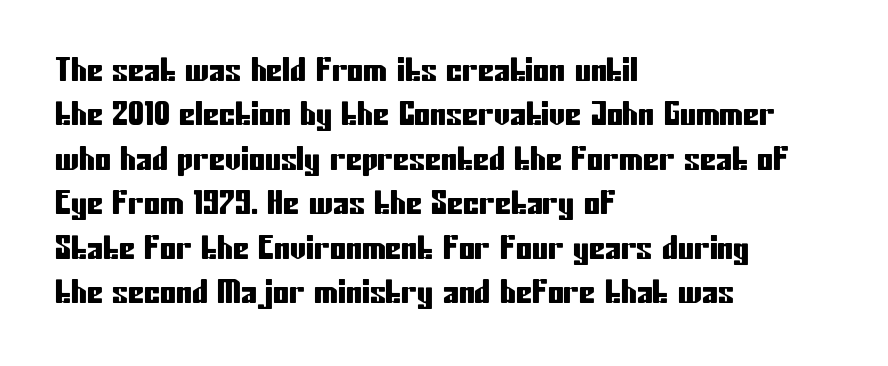
The image shows 32 px condensed sans-serif type, upright; set left-aligned, normal line spacing (1.39x), normal letter spacing, not underlined; low stroke contrast and a medium x-height.
